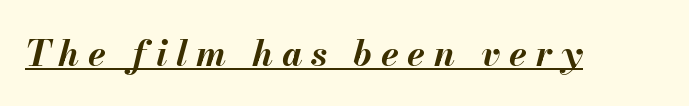
Pretty heavy lettering here — definitely bold. Students, observe the line beneath the letters — that is underlining. Letter spacing: wide. Characters are canted at an angle relative to the baseline's perpendicular. These lines are rendered in a variable-pitch font.
